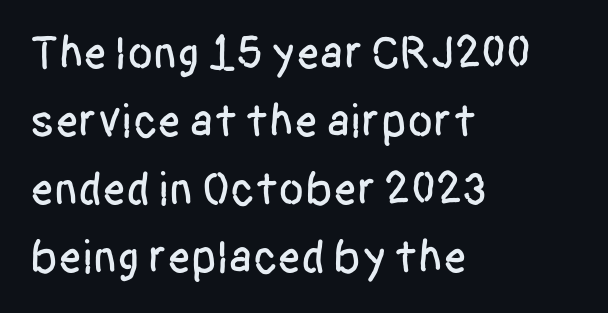
The image shows 47 px condensed sans-serif type, upright; set left-aligned, normal line spacing (1.45x), normal letter spacing, not underlined; low stroke contrast and a large x-height.
